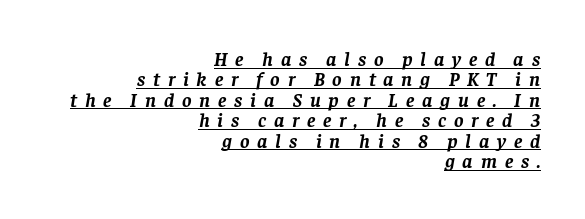
Heavy-handed strokes throughout: this text is bold. Notice how descenders almost collide with the ascenders below — that's tight leading. You can tell it's italic because the verticals aren't actually vertical. Line ends are locked; line starts wander. This is underlined copy, the kind a proofreader might mark for attention. Between one letter and the next there's a generous, obvious gap.
